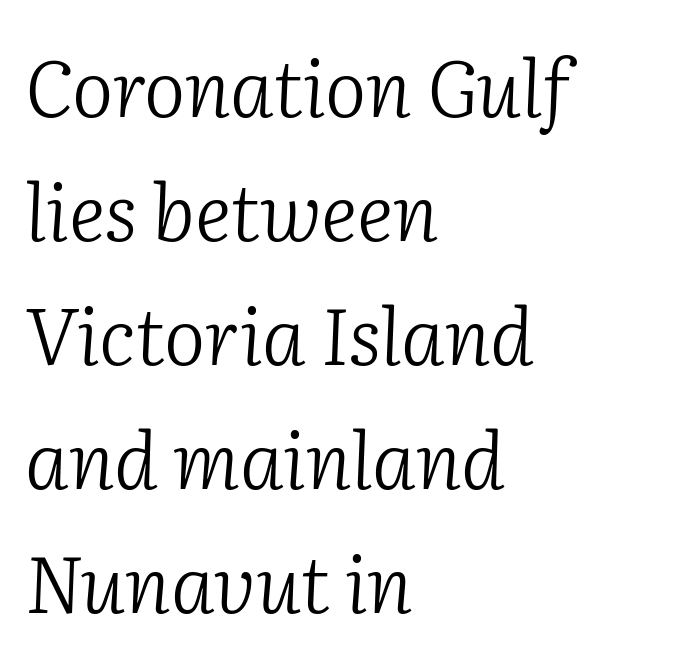
Q: Is the text bold? A: No.
Q: Is the text italic (slanted)? A: Yes, it leans right by about 2 degrees.
Q: Is the typeface a serif or a sans-serif typeface? A: Serif.
Q: Is the text underlined? A: No.
Q: How is the paragraph aligned? A: Left-aligned.
Q: Is the spacing between letters normal or unusually wide? A: Normal.
Q: Is the spacing between lines tight, normal or loose? A: Normal.
Q: Width (condensed, normal, or wide)? A: Normal.
Q: Stroke contrast? A: Low.
Q: x-height? A: Medium.
Q: Monospaced? A: No.
